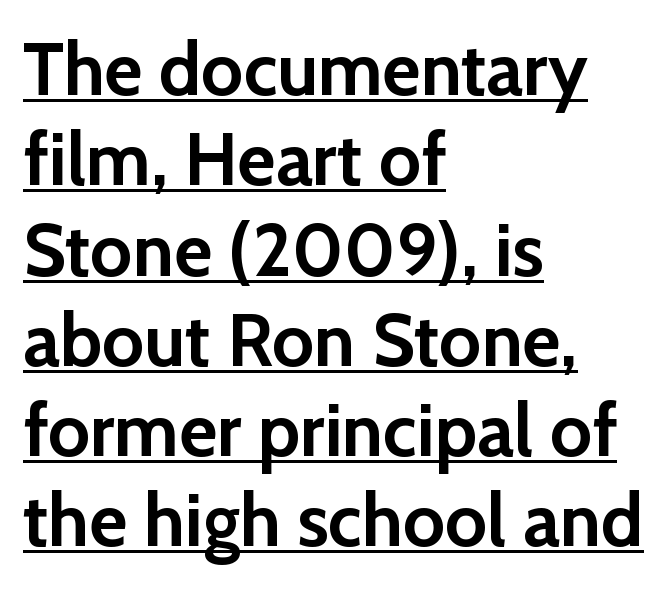
The image shows 74 px semibold sans-serif type, upright; set left-aligned, line spacing 1.22x, normal letter spacing, underlined; low stroke contrast and a medium x-height.
